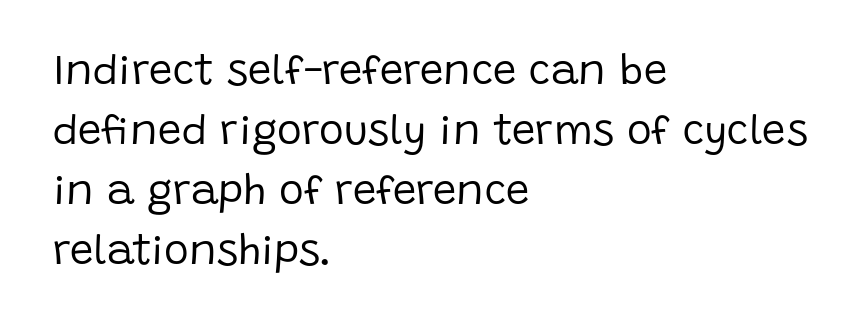
The passage shown is not underscored anywhere. The block of text has a typical density, with ordinary space between rows. The glyphs in this specimen are sans serif. Every character sits straight up, as roman type does.
